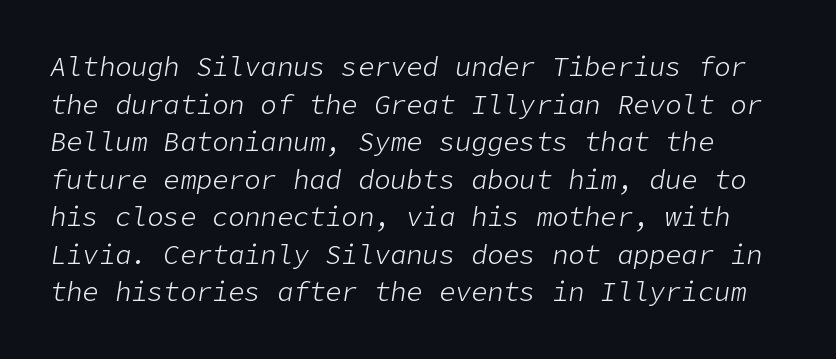
The letterforms sit shoulder to shoulder at normal distance. Stroke mass is kept to a normal reading level or below. Honestly, there is no underline to notice here at all. Style check: oblique. The space between consecutive lines is moderate.
